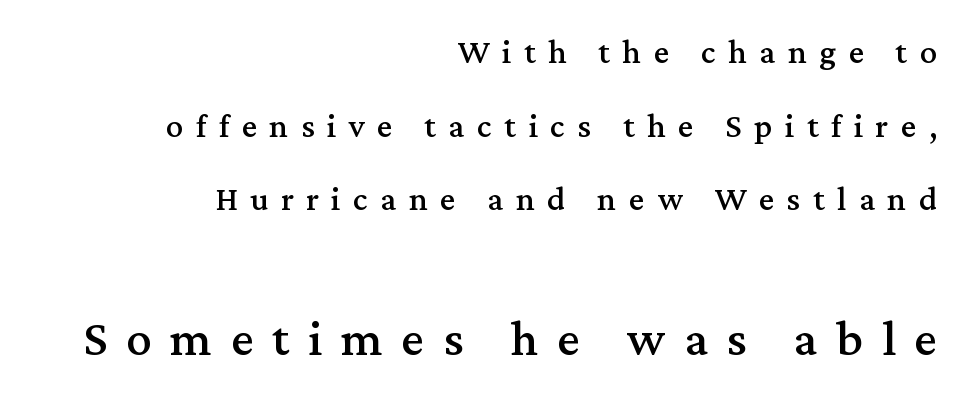
The lettering stays uniformly vertical, giving the passage a roman look. The gaps between neighbouring characters are conspicuously large. Look at the glyph heights: the lower group is clearly the bigger setting. Line endings align vertically; line beginnings do not.
